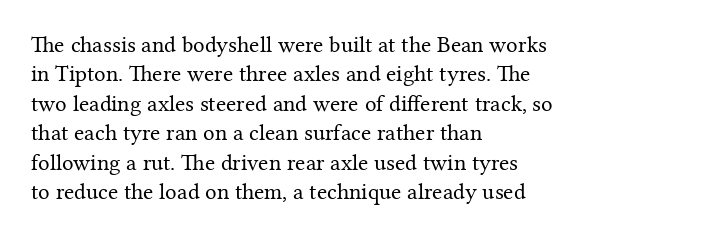
{"italic": "no", "bold": "no", "underline": "no", "align": "left", "line_spacing": "normal", "line_spacing_ratio": 1.28, "letter_spacing": "normal", "letter_spacing_em": 0.0, "glyph_px": 23}
